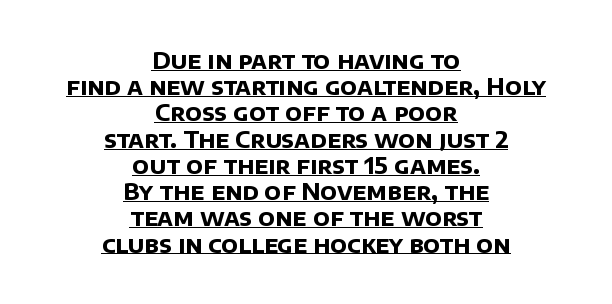
The image shows 23 px bold type; set centered, tight line spacing (1.14x), normal letter spacing, underlined.
